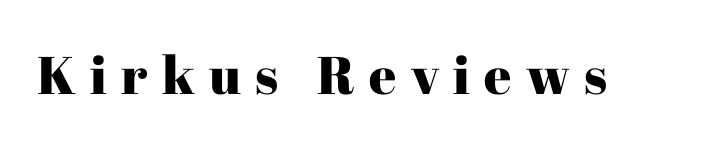
{"serif": "yes", "italic": "no", "width": "normal", "stroke_contrast": "high", "x_height": "medium", "monospaced": "no", "underline": "no", "letter_spacing": "wide", "letter_spacing_em": 0.27, "glyph_px": 53}
